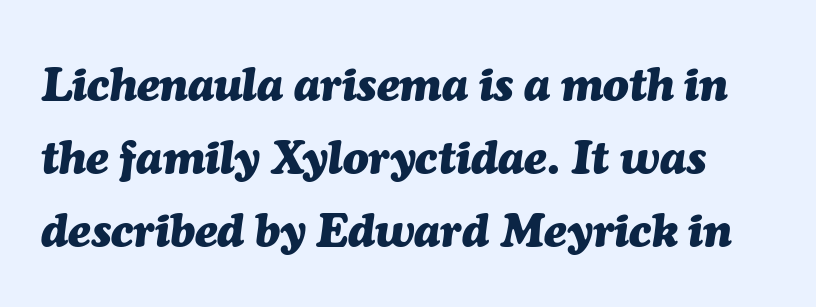
{"italic": "yes", "lean": "right", "slant_degrees": 7, "bold": "yes", "weight": "heavy", "width": "normal", "stroke_contrast": "medium", "x_height": "medium", "monospaced": "no", "underline": "no", "line_spacing": "normal", "line_spacing_ratio": 1.55, "letter_spacing": "normal", "letter_spacing_em": 0.0, "glyph_px": 47}
